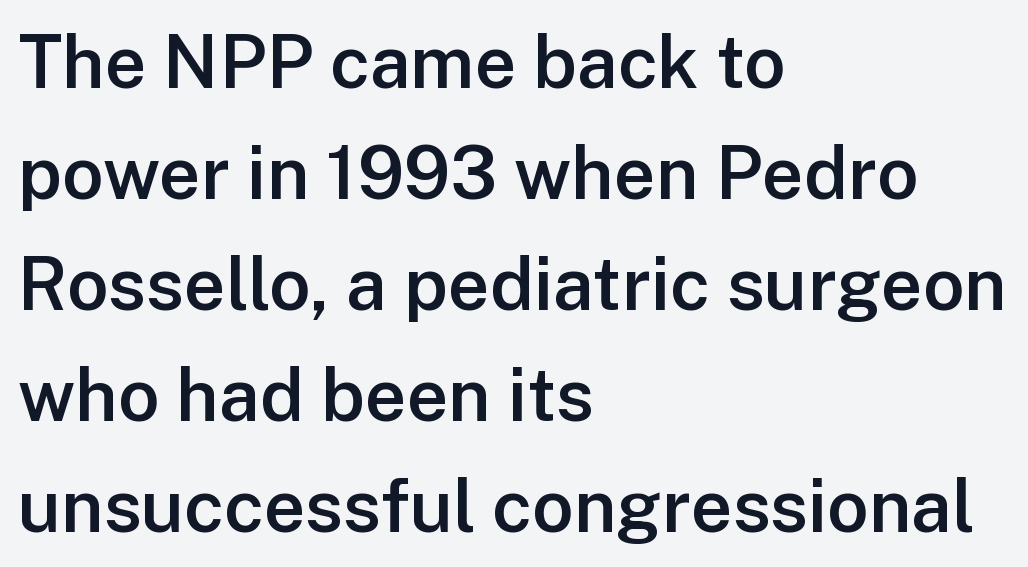
Nothing sits at the stroke ends, so this counts as sans-serif. A semibold gives these letters moderate extra thickness, short of bold. If you drew a line through each stem, it would be perfectly vertical. Note the varied advance widths — an 'i' is clearly narrower than an 'm'.
